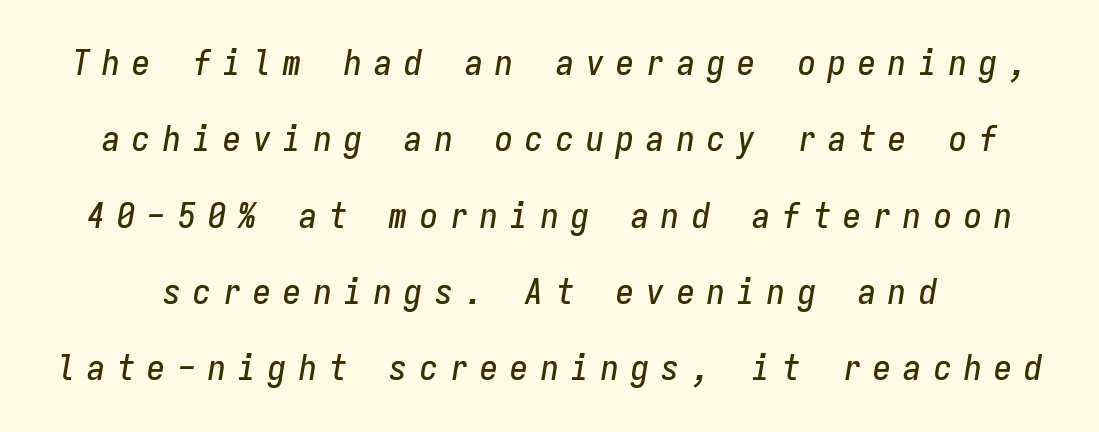
Q: Is the text italic (slanted)? A: Yes, it leans right by about 9 degrees.
Q: Is the text underlined? A: No.
Q: Is the spacing between letters normal or unusually wide? A: Unusually wide.
Q: Is the spacing between lines tight, normal or loose? A: Loose.
Q: Width (condensed, normal, or wide)? A: Condensed.
Q: Stroke contrast? A: Low.
Q: x-height? A: Medium.
Q: Monospaced? A: Yes.
